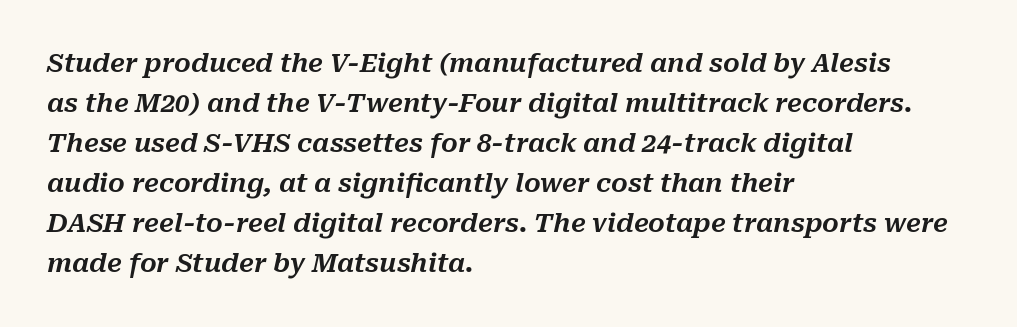
Q: Is the text italic (slanted)? A: Yes, it leans right by about 10 degrees.
Q: Is the text underlined? A: No.
Q: How is the paragraph aligned? A: Left-aligned.
Q: Is the spacing between letters normal or unusually wide? A: Normal.
Q: Is the spacing between lines tight, normal or loose? A: Normal.
